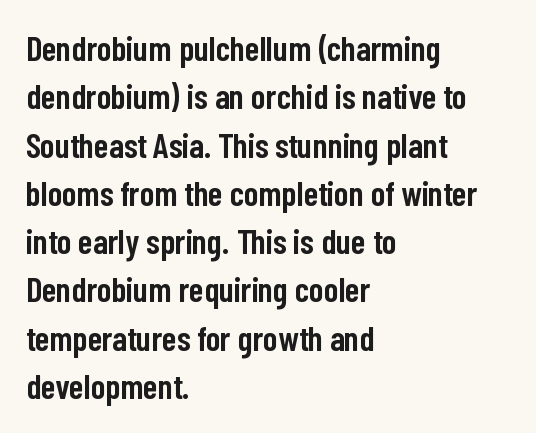
Q: Is the text bold? A: Semi-bold.
Q: Is the text italic (slanted)? A: No, it is upright.
Q: Is the typeface a serif or a sans-serif typeface? A: Sans-serif.
Q: Is the text underlined? A: No.
Q: How is the paragraph aligned? A: Left-aligned.
Q: Is the spacing between letters normal or unusually wide? A: Normal.
Q: Is the spacing between lines tight, normal or loose? A: Normal.
Q: Width (condensed, normal, or wide)? A: Condensed.
Q: Stroke contrast? A: Low.
Q: x-height? A: Medium.
Q: Monospaced? A: No.
